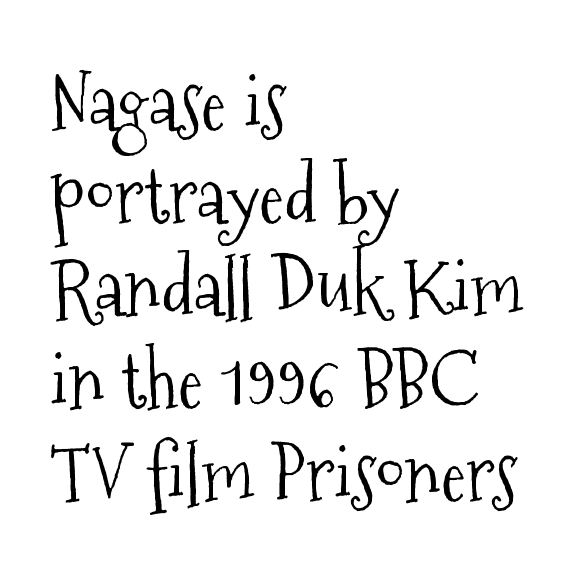
Q: Is the text bold? A: No.
Q: Is the text italic (slanted)? A: No, it is upright.
Q: Is the typeface a serif or a sans-serif typeface? A: Serif.
Q: Is the text underlined? A: No.
Q: How is the paragraph aligned? A: Left-aligned.
Q: Is the spacing between letters normal or unusually wide? A: Normal.
Q: Width (condensed, normal, or wide)? A: Condensed.
Q: Stroke contrast? A: Medium.
Q: x-height? A: Medium.
Q: Monospaced? A: No.
